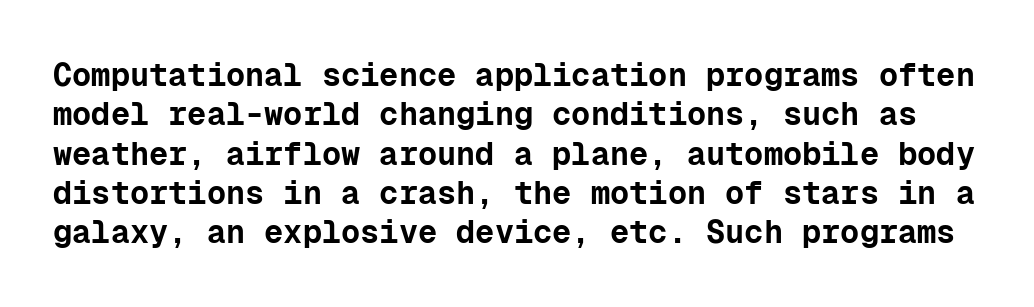
The image shows 32 px bold sans-serif type, upright, monospaced; set line spacing 1.23x, normal letter spacing, not underlined; low stroke contrast and a medium x-height.
